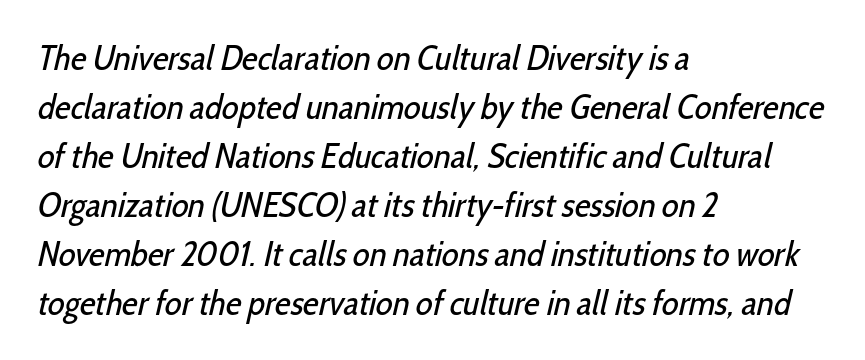
{"serif": "no", "bold": "no", "weight": "regular", "width": "condensed", "stroke_contrast": "low", "x_height": "medium", "monospaced": "no", "underline": "no", "align": "left", "line_spacing": "normal", "line_spacing_ratio": 1.4, "letter_spacing": "normal", "letter_spacing_em": 0.0, "glyph_px": 35}
